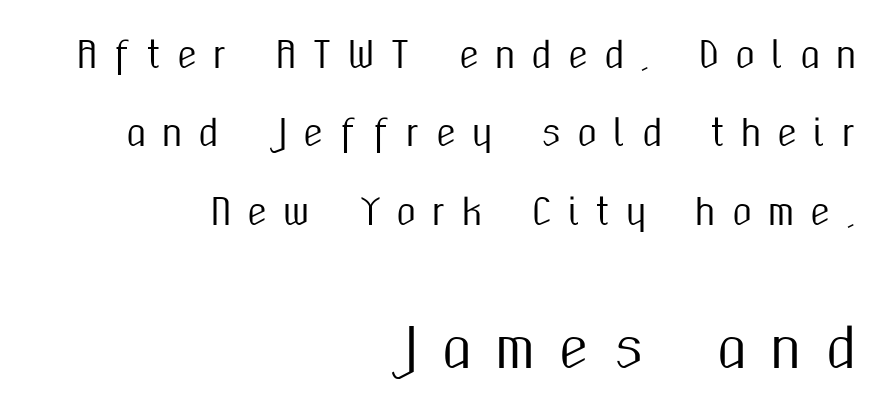
Q: Is the text italic (slanted)? A: No, it is upright.
Q: Is the typeface a serif or a sans-serif typeface? A: Sans-serif.
Q: Is the text underlined? A: No.
Q: How is the paragraph aligned? A: Right-aligned.
Q: Is the spacing between letters normal or unusually wide? A: Unusually wide.
Q: Is the spacing between lines tight, normal or loose? A: Loose.
Q: Which block of text is set in a larger size, the first (top) or the second (bottom)? A: The second (bottom) one.
Q: Width (condensed, normal, or wide)? A: Condensed.
Q: Stroke contrast? A: Medium.
Q: x-height? A: Medium.
Q: Monospaced? A: No.
